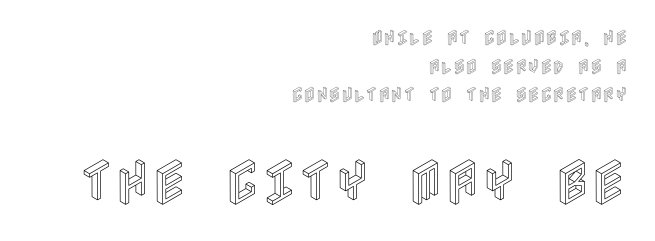
The image shows 50 px condensed type, upright; set right-aligned, normal line spacing (1.69x), normal letter spacing, not underlined; the second (bottom) block is 2.94x larger; a large x-height.
